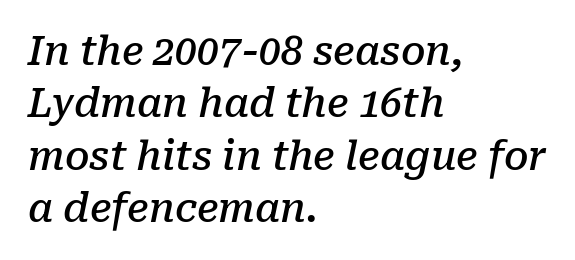
Q: Is the text bold? A: Semi-bold.
Q: Is the text italic (slanted)? A: Yes, it leans right by about 10 degrees.
Q: Is the typeface a serif or a sans-serif typeface? A: Serif.
Q: Is the text underlined? A: No.
Q: How is the paragraph aligned? A: Left-aligned.
Q: Is the spacing between letters normal or unusually wide? A: Normal.
Q: Is the spacing between lines tight, normal or loose? A: Normal.
Q: Width (condensed, normal, or wide)? A: Normal.
Q: Stroke contrast? A: Low.
Q: x-height? A: Medium.
Q: Monospaced? A: No.
